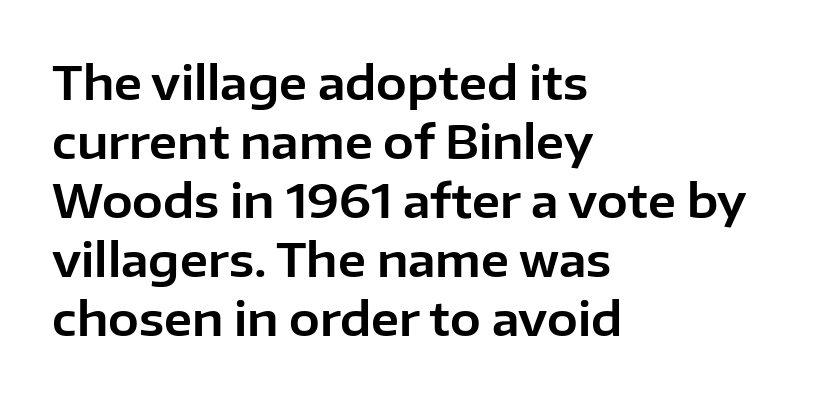
The image shows 46 px sans-serif type, upright; set left-aligned, normal line spacing (1.28x), normal letter spacing, not underlined; low stroke contrast and a medium x-height.
